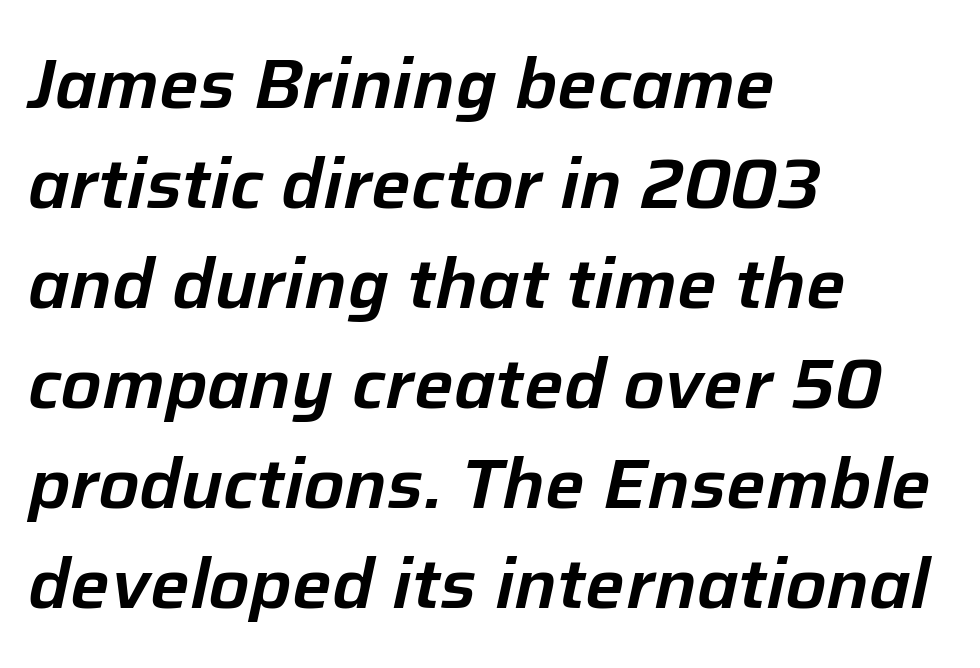
{"italic": "yes", "lean": "right", "slant_degrees": 12, "width": "normal", "stroke_contrast": "low", "x_height": "medium", "monospaced": "no", "underline": "no", "align": "left", "line_spacing": "normal", "line_spacing_ratio": 1.43, "letter_spacing": "normal", "letter_spacing_em": 0.0, "glyph_px": 70}
